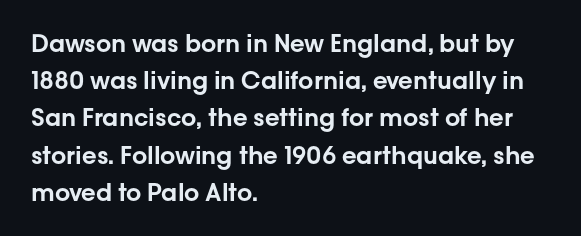
{"italic": "no", "underline": "no", "align": "left", "line_spacing": "normal", "line_spacing_ratio": 1.55, "letter_spacing": "normal", "letter_spacing_em": 0.0, "glyph_px": 24}
